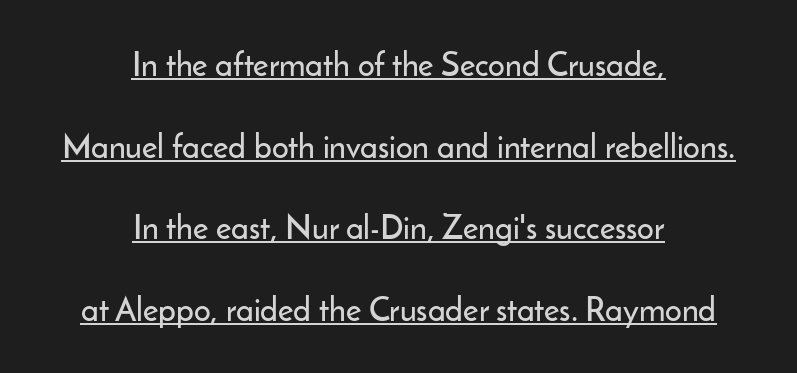
{"serif": "no", "italic": "no", "width": "normal", "stroke_contrast": "low", "x_height": "small", "monospaced": "no", "underline": "yes", "align": "center", "line_spacing": "loose", "line_spacing_ratio": 2.47, "letter_spacing": "normal", "letter_spacing_em": 0.0, "glyph_px": 33}
